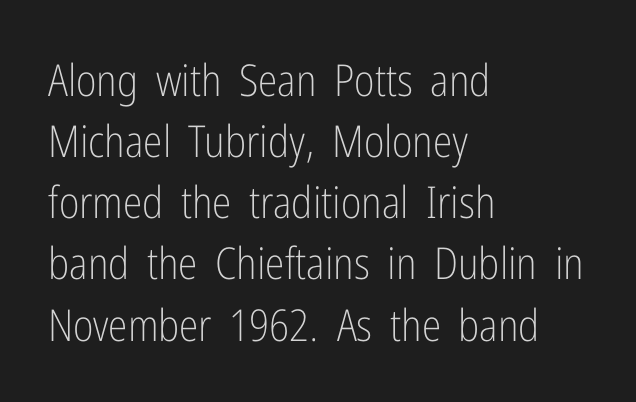
Descenders hang freely into open space. The font family rendered here belongs to the sans-serif group. Every character sits straight up, as roman type does. Proportional: the letters do not fall into vertical columns. The gaps between neighbouring characters are ordinary and unremarkable.
